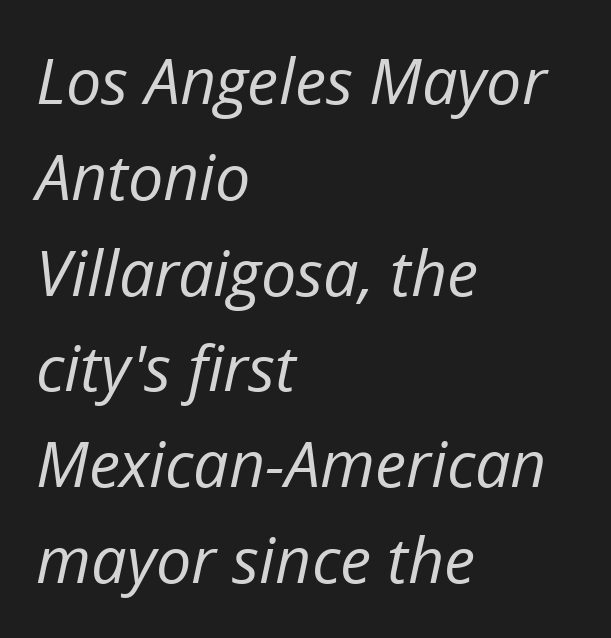
Q: Is the text bold? A: No.
Q: Is the text italic (slanted)? A: Yes, it leans right by about 12 degrees.
Q: Is the text underlined? A: No.
Q: How is the paragraph aligned? A: Left-aligned.
Q: Is the spacing between letters normal or unusually wide? A: Normal.
Q: Is the spacing between lines tight, normal or loose? A: Normal.
Q: Width (condensed, normal, or wide)? A: Normal.
Q: Stroke contrast? A: Low.
Q: x-height? A: Medium.
Q: Monospaced? A: No.
